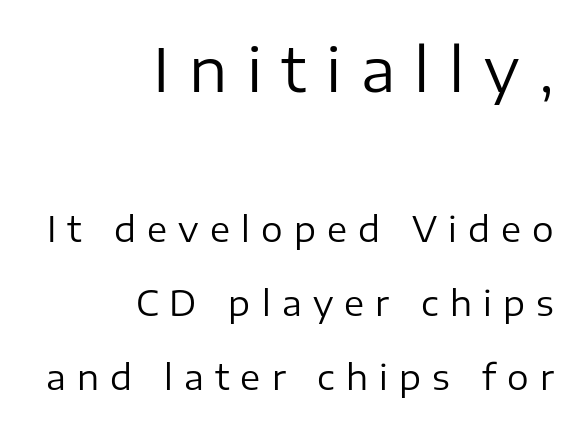
{"serif": "no", "italic": "no", "bold": "no", "weight": "regular", "width": "normal", "stroke_contrast": "low", "x_height": "medium", "monospaced": "no", "underline": "no", "align": "right", "line_spacing": "loose", "line_spacing_ratio": 2.17, "letter_spacing": "wide", "letter_spacing_em": 0.33, "larger_block": "first", "size_ratio": 1.74, "glyph_px": 59}
